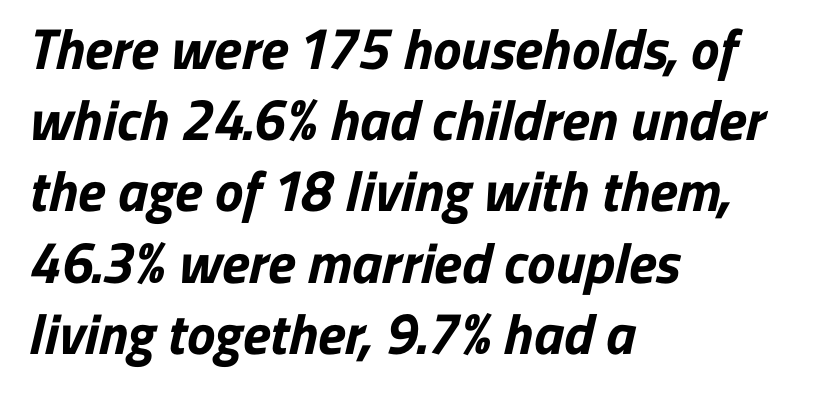
{"serif": "no", "bold": "yes", "weight": "bold", "width": "normal", "stroke_contrast": "low", "x_height": "medium", "monospaced": "no", "underline": "no", "align": "left", "line_spacing": "normal", "line_spacing_ratio": 1.25, "letter_spacing": "normal", "letter_spacing_em": 0.0, "glyph_px": 57}
